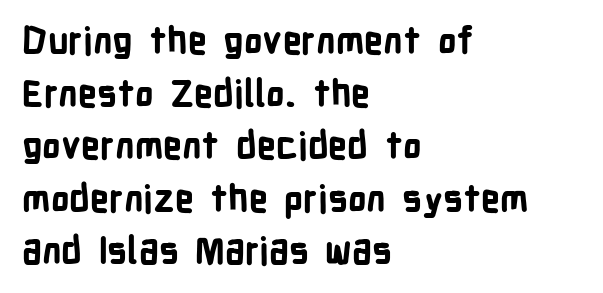
{"serif": "no", "italic": "no", "bold": "yes", "weight": "bold", "width": "condensed", "stroke_contrast": "low", "x_height": "medium", "monospaced": "no", "underline": "no", "align": "left", "line_spacing": "normal", "line_spacing_ratio": 1.42, "letter_spacing": "normal", "letter_spacing_em": 0.0, "glyph_px": 37}
